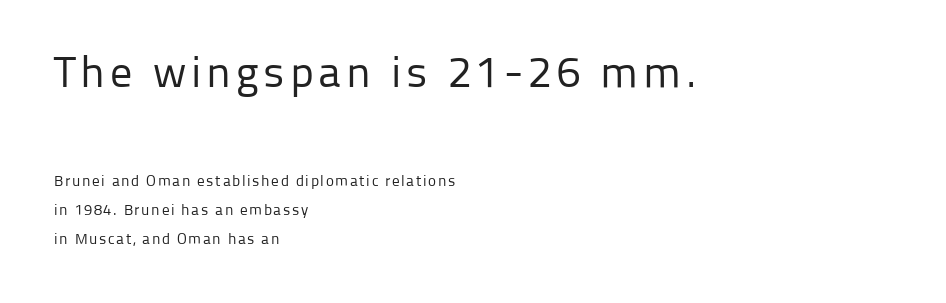
{"serif": "no", "italic": "no", "bold": "no", "weight": "regular", "width": "normal", "stroke_contrast": "low", "x_height": "medium", "monospaced": "no", "underline": "no", "align": "left", "line_spacing": "loose", "line_spacing_ratio": 1.93, "larger_block": "first", "size_ratio": 2.93, "glyph_px": 44}
